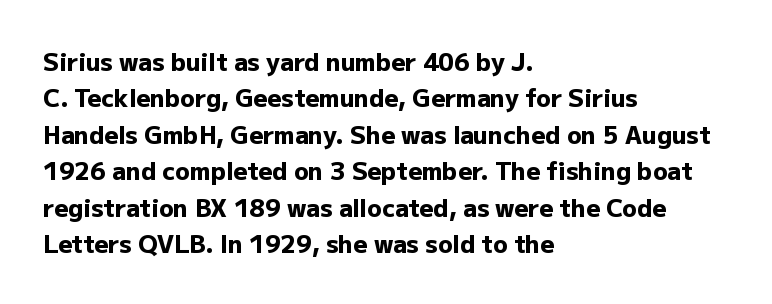
The designer left line spacing at the default. The horizontal fit of the characters is conventional and even. The specimen reads as upright at a glance. The passage shown is not underscored anywhere. The letters are bold, with thick, heavy strokes.
